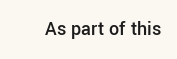
Q: Is the text bold? A: Semi-bold.
Q: Is the text italic (slanted)? A: No, it is upright.
Q: Is the text underlined? A: No.
Q: Is the spacing between letters normal or unusually wide? A: Normal.
